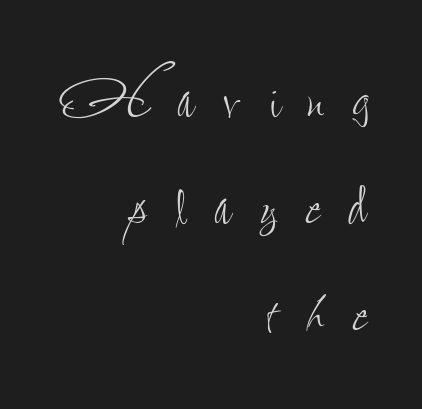
This sample keeps an unexceptional amount of space between lines. Horizontal alignment here is rightward, an uncommon choice for prose. Each stroke keeps to a modest, everyday thickness or less. Anything drawn beneath the words? Only blank space. The rendering uses natural spacing where letterforms have individual widths.
